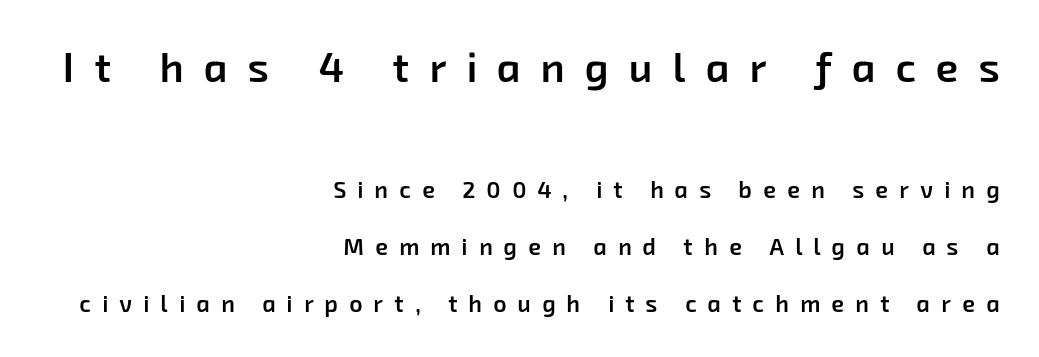
The image shows 41 px semibold sans-serif type; set right-aligned, loose line spacing (2.47x), unusually wide letter spacing (+0.49 em), not underlined; the first (top) block is 1.78x larger; low stroke contrast and a medium x-height.
